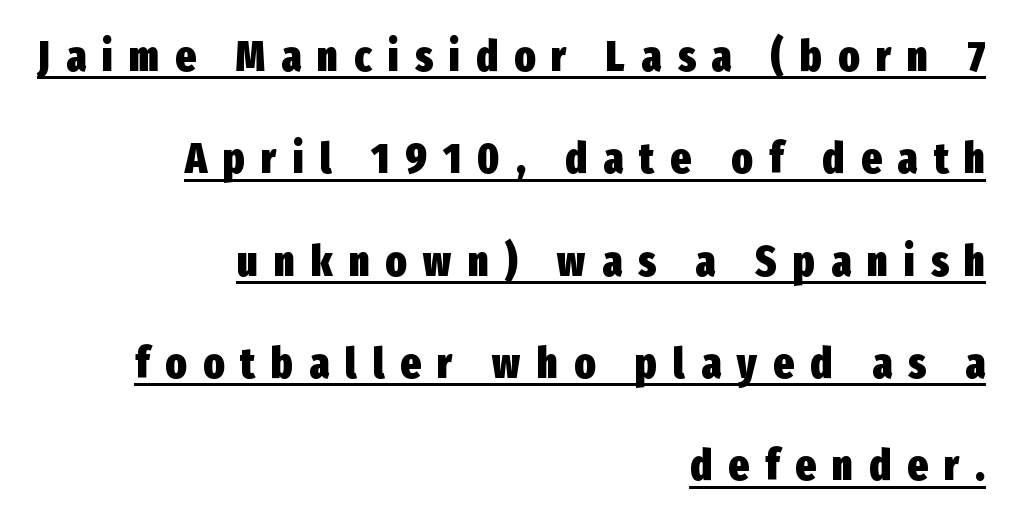
{"serif": "no", "italic": "no", "bold": "yes", "weight": "heavy", "width": "condensed", "stroke_contrast": "low", "x_height": "medium", "monospaced": "no", "underline": "yes", "align": "right", "line_spacing": "loose", "line_spacing_ratio": 2.38, "letter_spacing": "wide", "letter_spacing_em": 0.38, "glyph_px": 43}
